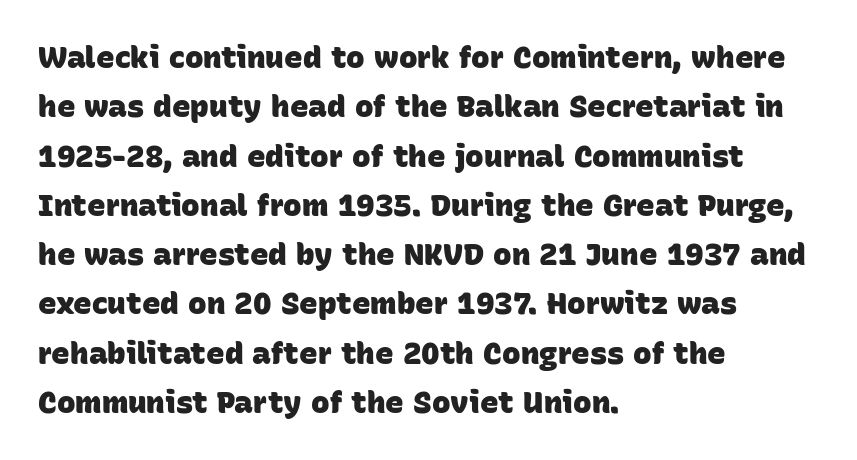
{"serif": "no", "bold": "yes", "weight": "heavy", "width": "normal", "stroke_contrast": "low", "x_height": "large", "monospaced": "no", "underline": "no", "align": "left", "line_spacing": "normal", "line_spacing_ratio": 1.59, "letter_spacing": "normal", "letter_spacing_em": 0.0, "glyph_px": 31}
